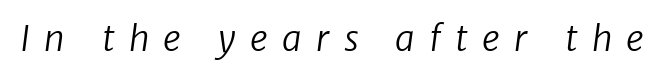
{"serif": "no", "bold": "no", "weight": "regular", "width": "normal", "stroke_contrast": "low", "x_height": "medium", "monospaced": "no", "underline": "no", "letter_spacing": "wide", "letter_spacing_em": 0.41, "glyph_px": 35}
